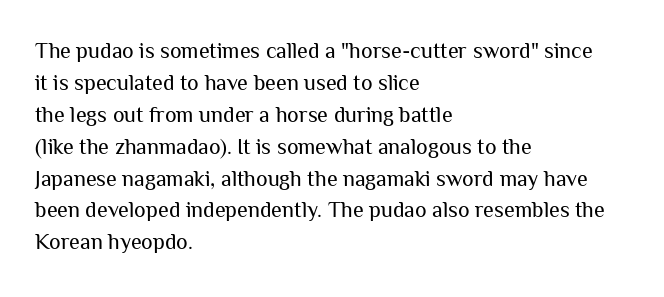
Q: Is the text bold? A: No.
Q: Is the text italic (slanted)? A: No, it is upright.
Q: Is the text underlined? A: No.
Q: How is the paragraph aligned? A: Left-aligned.
Q: Is the spacing between letters normal or unusually wide? A: Normal.
Q: Is the spacing between lines tight, normal or loose? A: Normal.
